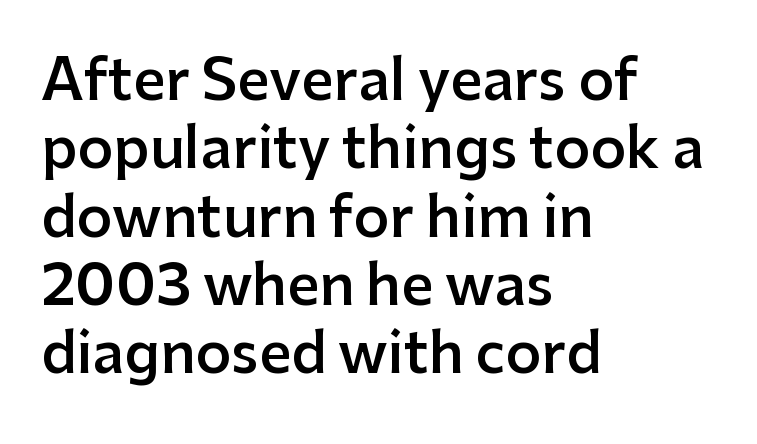
{"serif": "no", "italic": "no", "bold": "semi", "weight": "semibold", "width": "normal", "stroke_contrast": "low", "x_height": "medium", "monospaced": "no", "underline": "no", "align": "left", "line_spacing_ratio": 1.22, "letter_spacing": "normal", "letter_spacing_em": 0.0, "glyph_px": 56}
